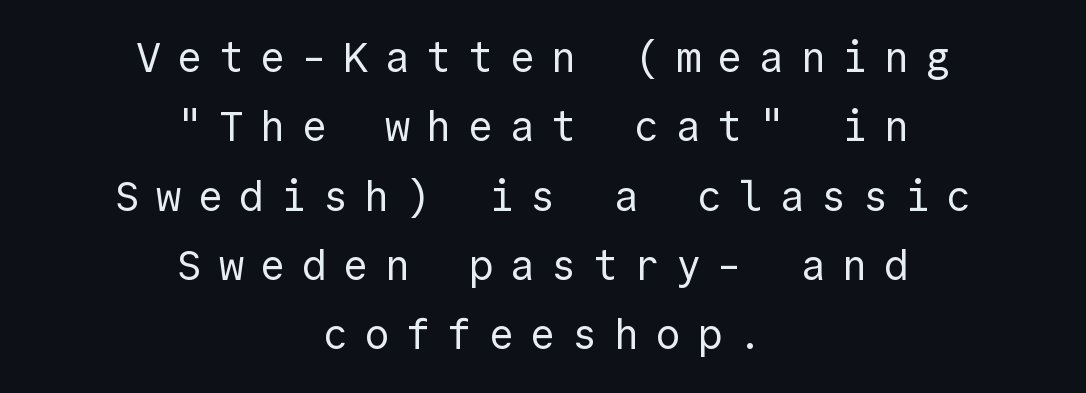
Q: Is the text bold? A: No.
Q: Is the text italic (slanted)? A: No, it is upright.
Q: Is the typeface a serif or a sans-serif typeface? A: Sans-serif.
Q: Is the text underlined? A: No.
Q: How is the paragraph aligned? A: Centered.
Q: Is the spacing between letters normal or unusually wide? A: Unusually wide.
Q: Is the spacing between lines tight, normal or loose? A: Normal.
Q: Width (condensed, normal, or wide)? A: Normal.
Q: x-height? A: Medium.
Q: Monospaced? A: Yes.
